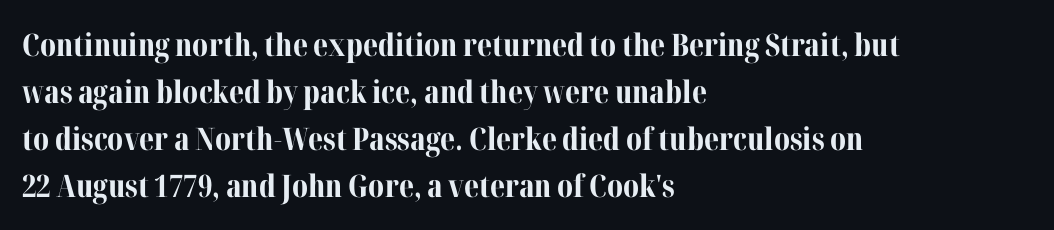
The horizontal fit of the characters is conventional and even. Compared with typical paragraphs, the rows here are spaced about the same. Each line starts at the same left margin while the right side varies. The glyphs in this specimen are seriffed. The letters advance in unequal steps, a hallmark of proportional type. When letters stand straight like this, we call the style roman or upright.
